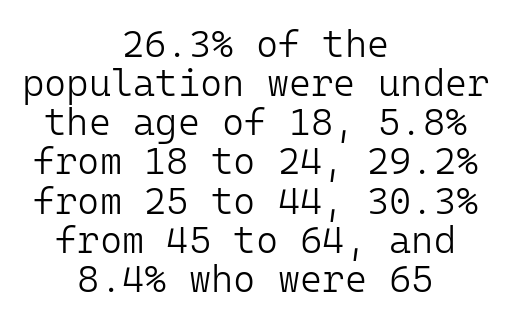
{"serif": "no", "italic": "no", "bold": "no", "weight": "light", "width": "normal", "stroke_contrast": "low", "x_height": "medium", "monospaced": "yes", "underline": "no", "align": "center", "line_spacing": "tight", "line_spacing_ratio": 1.03, "letter_spacing": "normal", "letter_spacing_em": 0.0, "glyph_px": 38}
